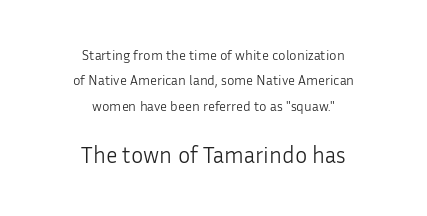
{"italic": "no", "bold": "no", "underline": "no", "align": "center", "line_spacing_ratio": 1.81, "letter_spacing": "normal", "letter_spacing_em": 0.0, "larger_block": "second", "size_ratio": 1.64, "glyph_px": 23}
